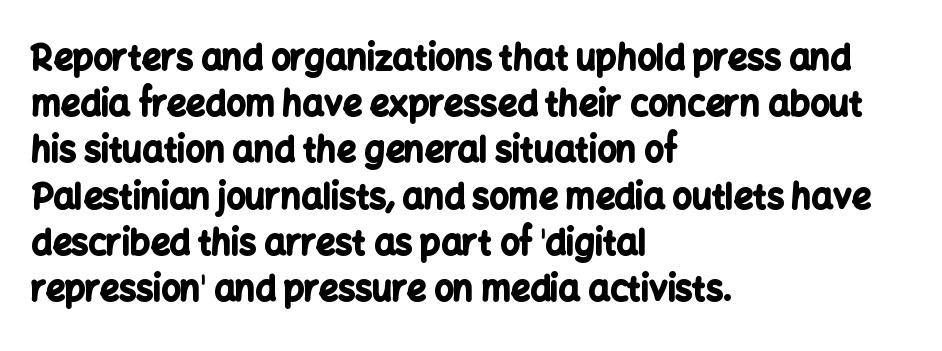
The image shows 34 px bold sans-serif type, upright; set left-aligned, normal line spacing (1.36x), normal letter spacing, not underlined; low stroke contrast and a medium x-height.
